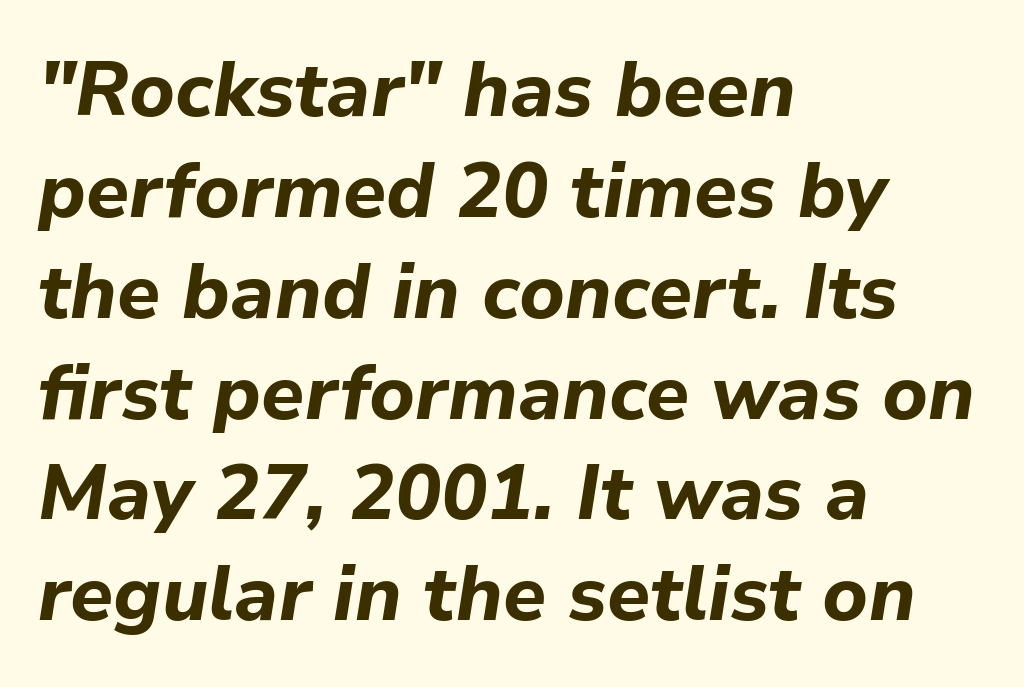
Q: Is the text bold? A: Yes.
Q: Is the text italic (slanted)? A: Yes, it leans right by about 9 degrees.
Q: Is the text underlined? A: No.
Q: How is the paragraph aligned? A: Left-aligned.
Q: Is the spacing between letters normal or unusually wide? A: Normal.
Q: Is the spacing between lines tight, normal or loose? A: Normal.
Q: Width (condensed, normal, or wide)? A: Normal.
Q: Stroke contrast? A: Low.
Q: x-height? A: Medium.
Q: Monospaced? A: No.
